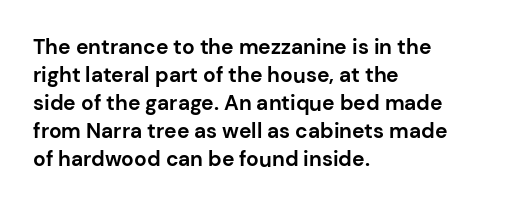
Q: Is the text bold? A: Yes.
Q: Is the text italic (slanted)? A: No, it is upright.
Q: Is the text underlined? A: No.
Q: How is the paragraph aligned? A: Left-aligned.
Q: Is the spacing between letters normal or unusually wide? A: Normal.
Q: Is the spacing between lines tight, normal or loose? A: Normal.
